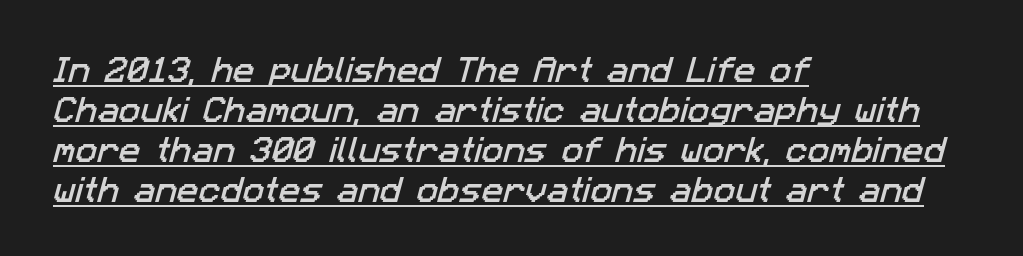
The rendering anchors every line to the left-hand side. A baseline rule has been typeset under these characters. The designer left line spacing at the default. The type is set solid horizontally, with unmodified tracking.
